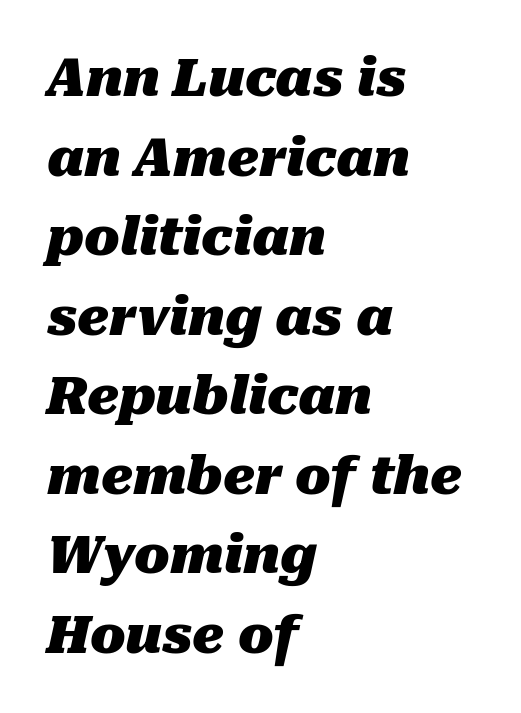
{"italic": "yes", "lean": "right", "slant_degrees": 10, "bold": "yes", "weight": "heavy", "width": "normal", "stroke_contrast": "medium", "x_height": "medium", "monospaced": "no", "underline": "no", "align": "left", "line_spacing": "normal", "line_spacing_ratio": 1.53, "letter_spacing": "normal", "letter_spacing_em": 0.0, "glyph_px": 52}
